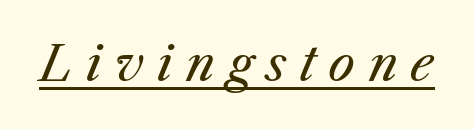
Q: Is the text bold? A: No.
Q: Is the text italic (slanted)? A: Yes, it leans right by about 25 degrees.
Q: Is the text underlined? A: Yes.
Q: Is the spacing between letters normal or unusually wide? A: Unusually wide.
Q: Width (condensed, normal, or wide)? A: Normal.
Q: Stroke contrast? A: Medium.
Q: x-height? A: Medium.
Q: Monospaced? A: No.
